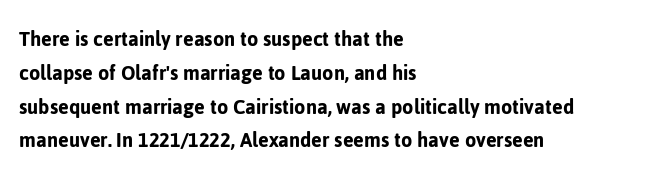
{"italic": "no", "underline": "no", "align": "left", "line_spacing": "normal", "line_spacing_ratio": 1.47, "letter_spacing": "normal", "letter_spacing_em": 0.0, "glyph_px": 23}
